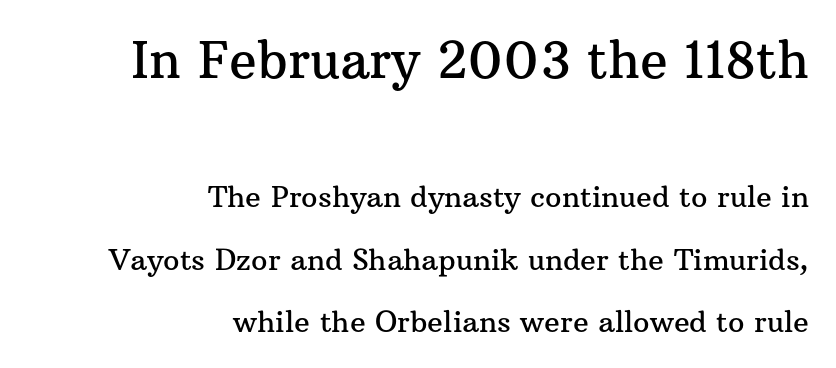
Q: Is the text italic (slanted)? A: No, it is upright.
Q: Is the typeface a serif or a sans-serif typeface? A: Serif.
Q: Is the text underlined? A: No.
Q: How is the paragraph aligned? A: Right-aligned.
Q: Is the spacing between letters normal or unusually wide? A: Normal.
Q: Is the spacing between lines tight, normal or loose? A: Loose.
Q: Which block of text is set in a larger size, the first (top) or the second (bottom)? A: The first (top) one.
Q: Width (condensed, normal, or wide)? A: Normal.
Q: Stroke contrast? A: Medium.
Q: x-height? A: Medium.
Q: Monospaced? A: No.
